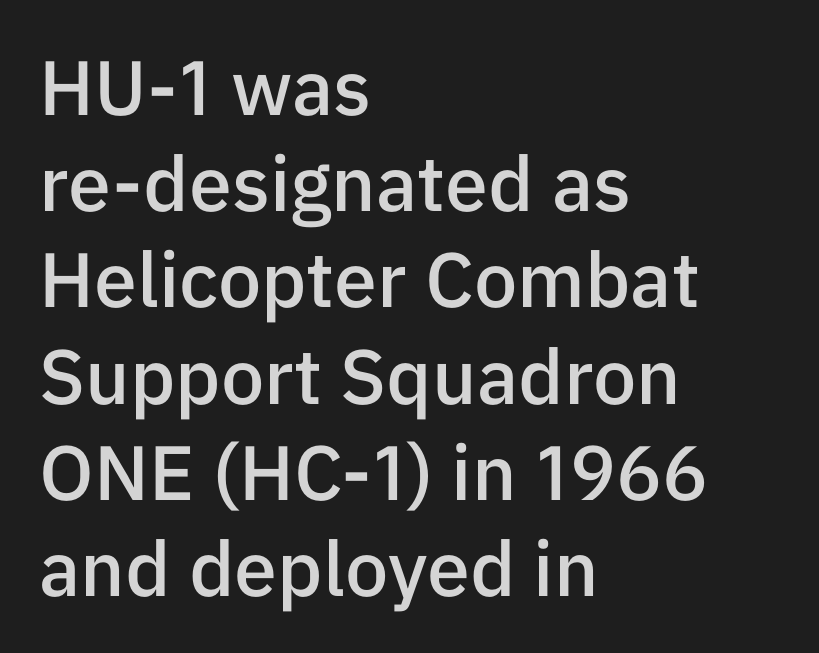
The image shows 77 px semibold sans-serif type, upright; set left-aligned, normal line spacing (1.25x), normal letter spacing, not underlined; low stroke contrast and a medium x-height.
